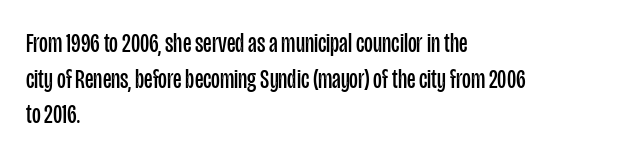
Notice how descenders clear the ascenders below comfortably — that's standard leading. Rule under the text: the space is simply empty. This rendering uses left alignment, leaving the right contour irregular. The type sits square on the baseline with zero lean. The font sits on the lighter half of the weight spectrum, regular included. The gaps between neighbouring characters are ordinary and unremarkable.
